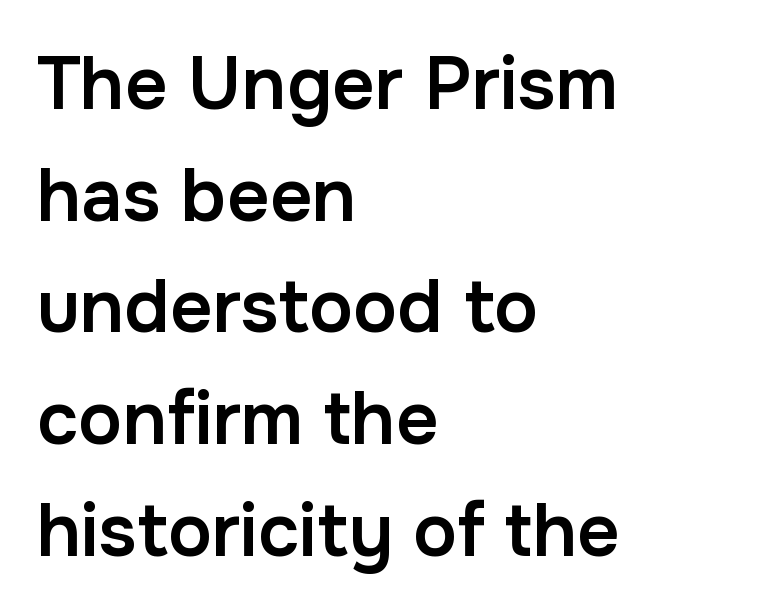
{"serif": "no", "italic": "no", "bold": "semi", "weight": "semibold", "width": "normal", "stroke_contrast": "low", "x_height": "medium", "monospaced": "no", "underline": "no", "align": "left", "line_spacing": "normal", "line_spacing_ratio": 1.51, "letter_spacing": "normal", "letter_spacing_em": 0.0, "glyph_px": 74}
